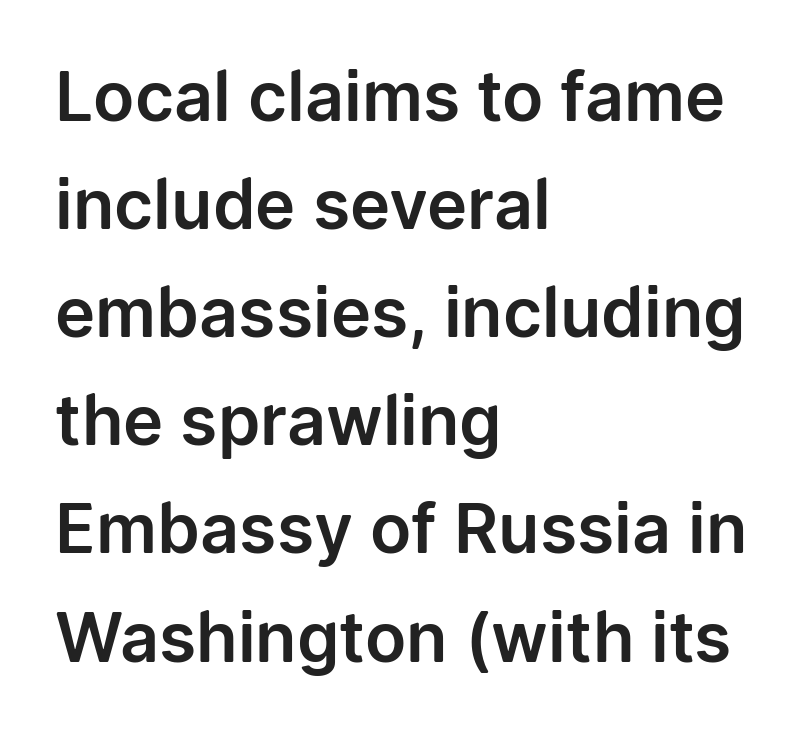
The image shows 68 px sans-serif type, upright; set left-aligned, normal line spacing (1.59x), normal letter spacing, not underlined; low stroke contrast and a medium x-height.
